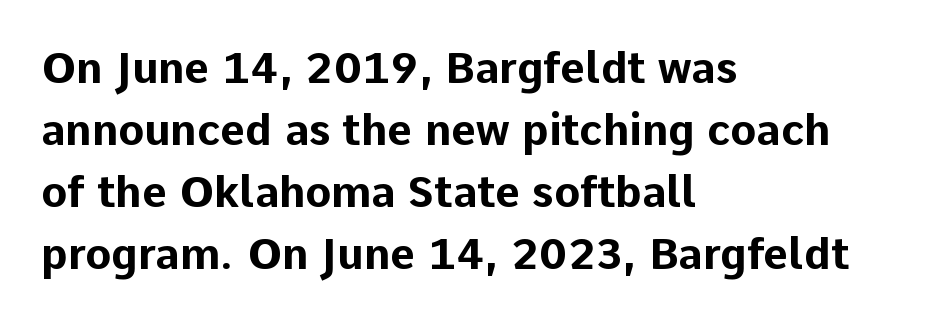
{"serif": "no", "italic": "no", "bold": "yes", "weight": "bold", "width": "normal", "stroke_contrast": "low", "x_height": "medium", "monospaced": "no", "underline": "no", "align": "left", "line_spacing": "normal", "line_spacing_ratio": 1.44, "letter_spacing": "normal", "letter_spacing_em": 0.0, "glyph_px": 43}
